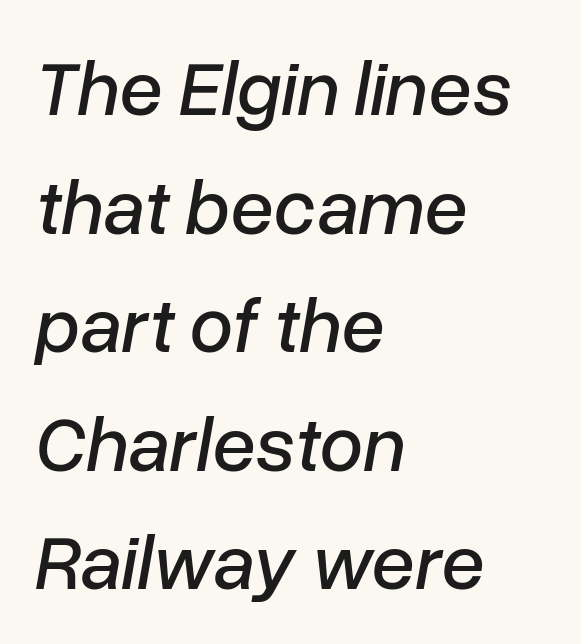
Q: Is the text italic (slanted)? A: Yes, it leans right by about 10 degrees.
Q: Is the text underlined? A: No.
Q: How is the paragraph aligned? A: Left-aligned.
Q: Is the spacing between letters normal or unusually wide? A: Normal.
Q: Is the spacing between lines tight, normal or loose? A: Normal.
Q: Width (condensed, normal, or wide)? A: Normal.
Q: Stroke contrast? A: Low.
Q: x-height? A: Medium.
Q: Monospaced? A: No.
